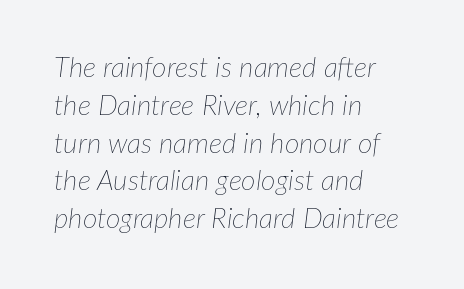
{"italic": "yes", "lean": "right", "slant_degrees": 7, "bold": "no", "weight": "thin", "width": "normal", "stroke_contrast": "low", "x_height": "medium", "monospaced": "no", "underline": "no", "align": "left", "line_spacing": "normal", "line_spacing_ratio": 1.35, "letter_spacing": "normal", "letter_spacing_em": 0.0, "glyph_px": 28}
